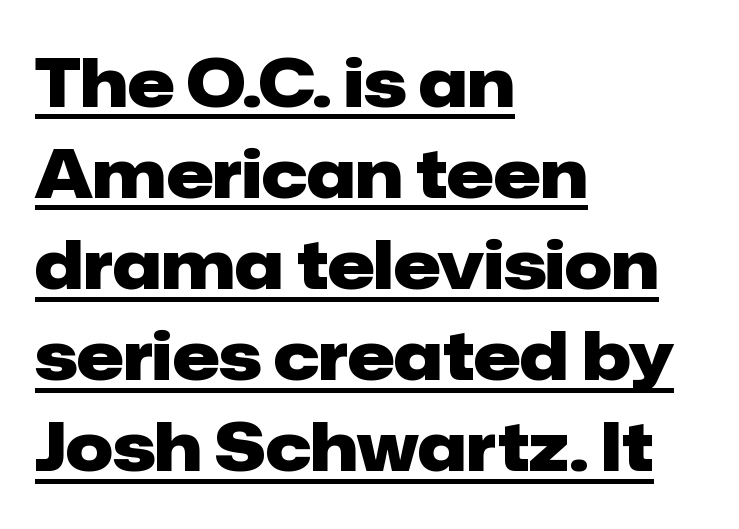
Does a line run under the words? Yes, clearly. A normal amount of white space separates one row of letters from the next. The type sits square on the baseline with zero lean. Notice how the passage keeps a crisp vertical edge on the left only. Strokes here are thick enough to call this a true bold.
